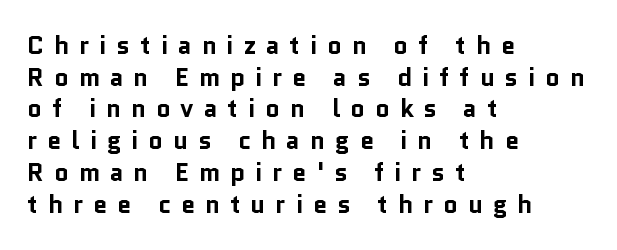
{"italic": "no", "bold": "yes", "underline": "no", "align": "left", "line_spacing": "normal", "line_spacing_ratio": 1.27, "letter_spacing": "wide", "letter_spacing_em": 0.4, "glyph_px": 25}
